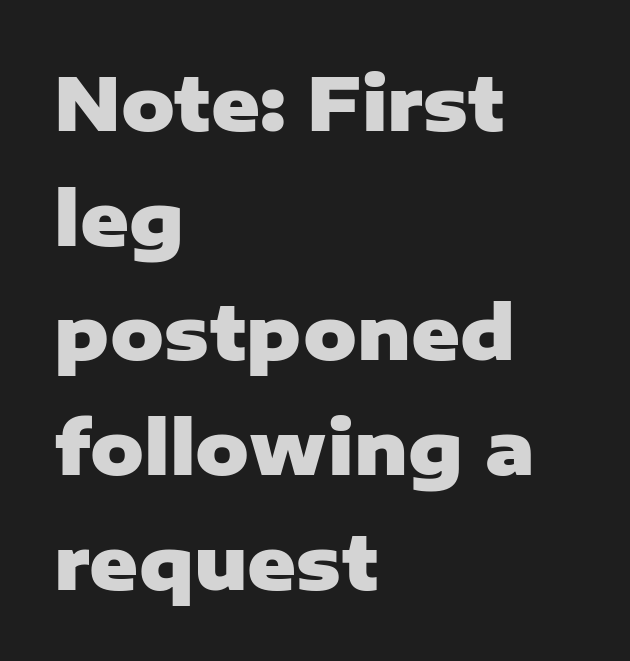
The image shows 74 px heavy sans-serif type, upright; set left-aligned, normal line spacing (1.55x), normal letter spacing, not underlined; low stroke contrast and a medium x-height.
